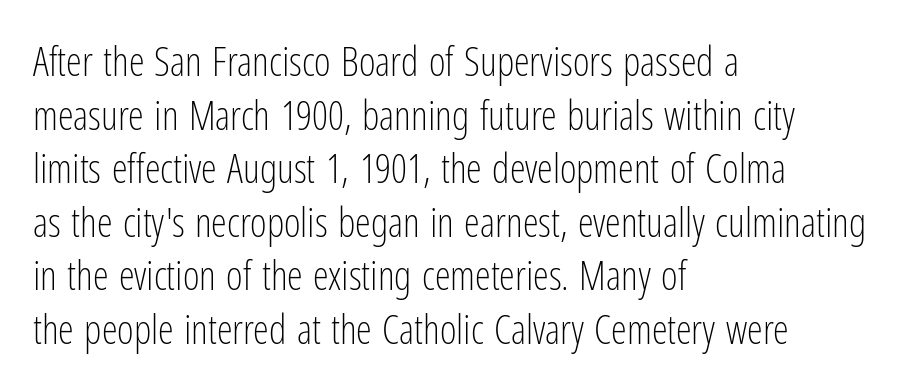
{"serif": "no", "italic": "no", "bold": "no", "weight": "light", "width": "condensed", "stroke_contrast": "low", "x_height": "medium", "monospaced": "no", "underline": "no", "align": "left", "line_spacing": "normal", "line_spacing_ratio": 1.34, "letter_spacing": "normal", "letter_spacing_em": 0.0, "glyph_px": 40}
